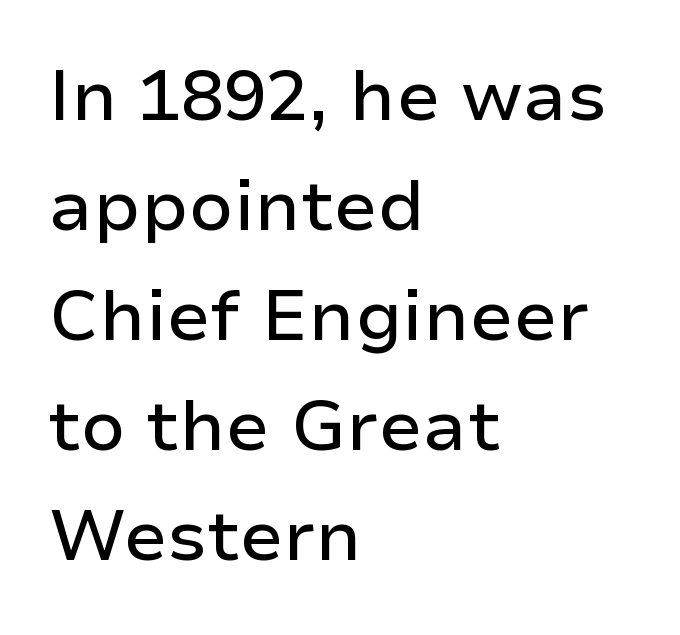
{"serif": "no", "italic": "no", "width": "normal", "stroke_contrast": "low", "x_height": "medium", "monospaced": "no", "underline": "no", "align": "left", "line_spacing": "normal", "line_spacing_ratio": 1.55, "letter_spacing": "normal", "letter_spacing_em": 0.0, "glyph_px": 71}
